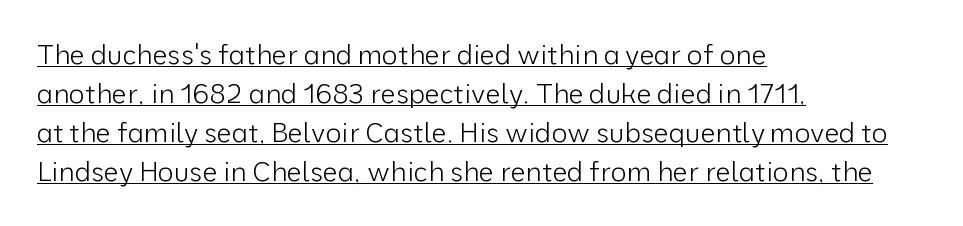
Is the block centered? No — it sits flush against the left margin. In terms of posture, this sample is upright. The weight would be labelled regular, book, light, or lighter still. This sample uses plain, unmodified letter spacing. In designer terms, the underline attribute is active on this setting.
